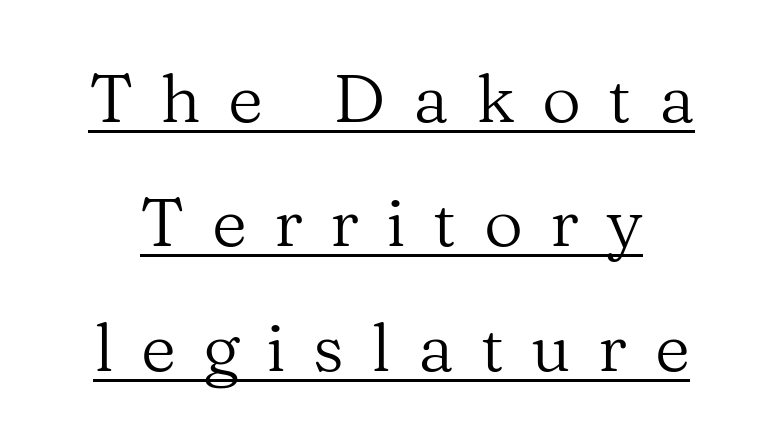
The image shows 68 px regular-weight serif type, upright; set line spacing 1.83x, unusually wide letter spacing (+0.4 em), underlined; medium stroke contrast and a medium x-height.
